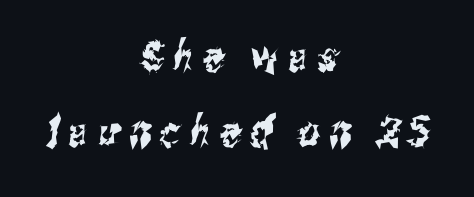
The image shows 42 px condensed sans-serif type; set centered, line spacing 1.79x, unusually wide letter spacing (+0.21 em), not underlined; medium stroke contrast and a medium x-height.
